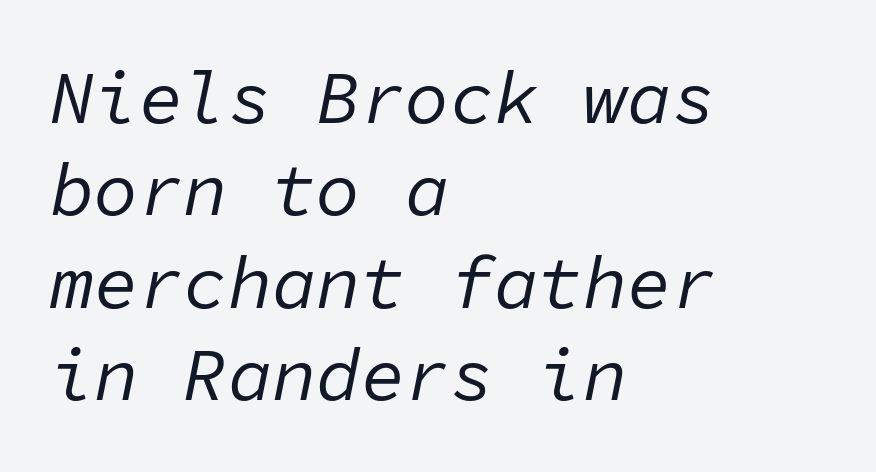
{"italic": "yes", "lean": "right", "slant_degrees": 11, "bold": "no", "weight": "regular", "width": "normal", "stroke_contrast": "low", "x_height": "medium", "monospaced": "yes", "underline": "no", "align": "left", "line_spacing": "normal", "line_spacing_ratio": 1.25, "letter_spacing": "normal", "letter_spacing_em": 0.0, "glyph_px": 74}
